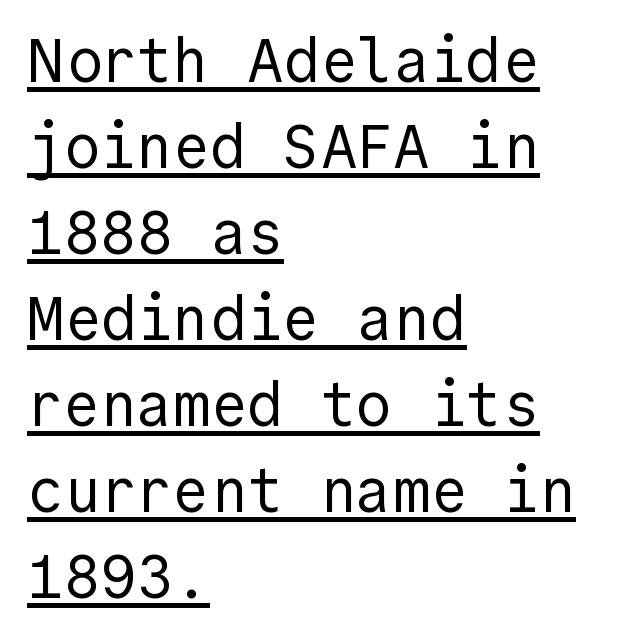
Compared with undecorated copy, this sample adds a rule below the words. Stems and bowls with no extra thickness — not bold. This rendering uses left alignment, leaving the right contour irregular. The font family rendered here belongs to the sans-serif group. Normally led — the rows are evenly, conventionally spaced.
